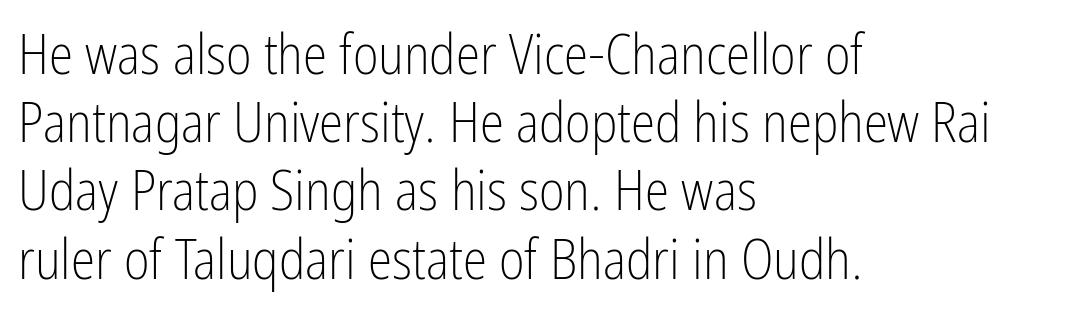
Q: Is the text bold? A: No.
Q: Is the text italic (slanted)? A: No, it is upright.
Q: Is the typeface a serif or a sans-serif typeface? A: Sans-serif.
Q: Is the text underlined? A: No.
Q: How is the paragraph aligned? A: Left-aligned.
Q: Is the spacing between letters normal or unusually wide? A: Normal.
Q: Width (condensed, normal, or wide)? A: Condensed.
Q: Stroke contrast? A: Low.
Q: x-height? A: Medium.
Q: Monospaced? A: No.
